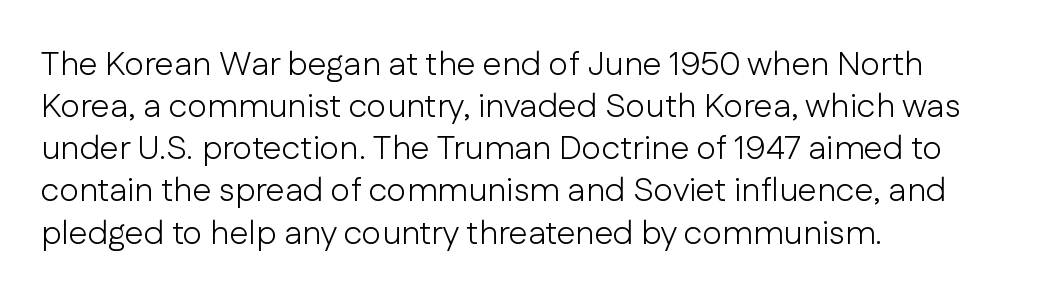
Q: Is the text bold? A: No.
Q: Is the text italic (slanted)? A: No, it is upright.
Q: Is the typeface a serif or a sans-serif typeface? A: Sans-serif.
Q: Is the text underlined? A: No.
Q: How is the paragraph aligned? A: Left-aligned.
Q: Is the spacing between letters normal or unusually wide? A: Normal.
Q: Width (condensed, normal, or wide)? A: Normal.
Q: Stroke contrast? A: Low.
Q: x-height? A: Medium.
Q: Monospaced? A: No.
